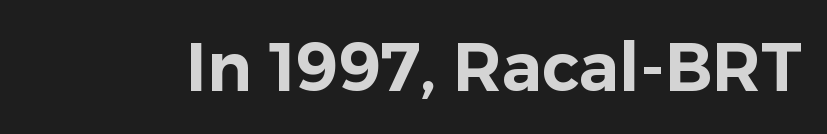
Each letter's strokes conclude bluntly, with no projecting serifs. Note the varied advance widths — an 'i' is clearly narrower than an 'm'. The rendering keeps characters at their native spacing. The space beneath each line is pristine and unruled.
